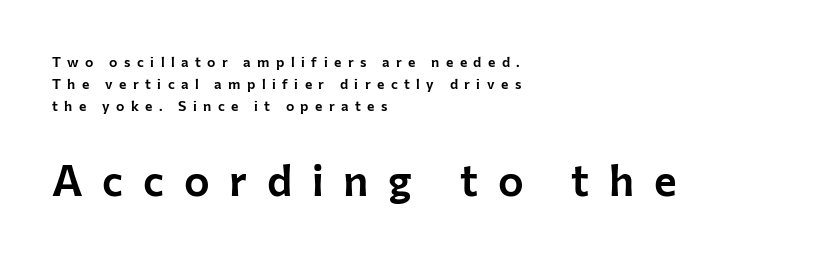
Q: Is the text italic (slanted)? A: No, it is upright.
Q: Is the typeface a serif or a sans-serif typeface? A: Sans-serif.
Q: Is the text underlined? A: No.
Q: How is the paragraph aligned? A: Left-aligned.
Q: Is the spacing between letters normal or unusually wide? A: Unusually wide.
Q: Is the spacing between lines tight, normal or loose? A: Normal.
Q: Which block of text is set in a larger size, the first (top) or the second (bottom)? A: The second (bottom) one.
Q: Width (condensed, normal, or wide)? A: Normal.
Q: Stroke contrast? A: Low.
Q: x-height? A: Medium.
Q: Monospaced? A: No.
